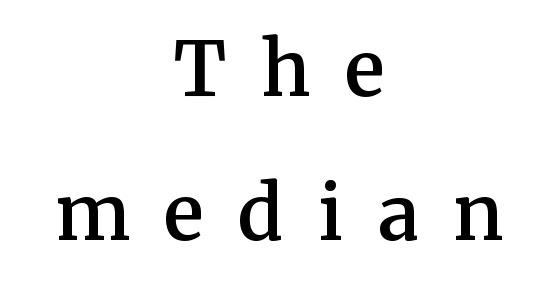
Q: Is the text bold? A: Semi-bold.
Q: Is the text italic (slanted)? A: No, it is upright.
Q: Is the typeface a serif or a sans-serif typeface? A: Serif.
Q: Is the text underlined? A: No.
Q: How is the paragraph aligned? A: Centered.
Q: Is the spacing between letters normal or unusually wide? A: Unusually wide.
Q: Is the spacing between lines tight, normal or loose? A: Loose.
Q: Width (condensed, normal, or wide)? A: Normal.
Q: Stroke contrast? A: Medium.
Q: x-height? A: Medium.
Q: Monospaced? A: No.
